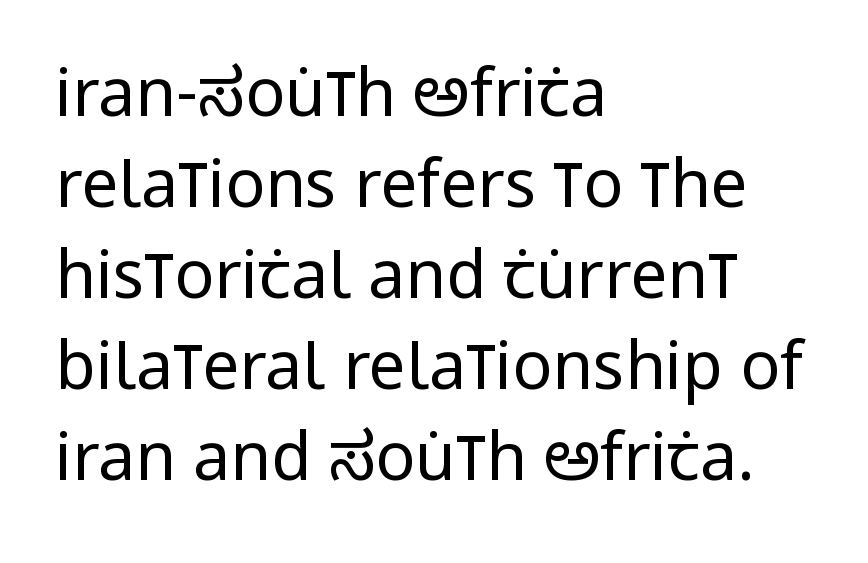
Q: Is the text bold? A: No.
Q: Is the text italic (slanted)? A: No, it is upright.
Q: Is the typeface a serif or a sans-serif typeface? A: Sans-serif.
Q: Is the text underlined? A: No.
Q: How is the paragraph aligned? A: Left-aligned.
Q: Is the spacing between letters normal or unusually wide? A: Normal.
Q: Is the spacing between lines tight, normal or loose? A: Normal.
Q: Width (condensed, normal, or wide)? A: Condensed.
Q: Stroke contrast? A: Low.
Q: x-height? A: Large.
Q: Monospaced? A: No.
